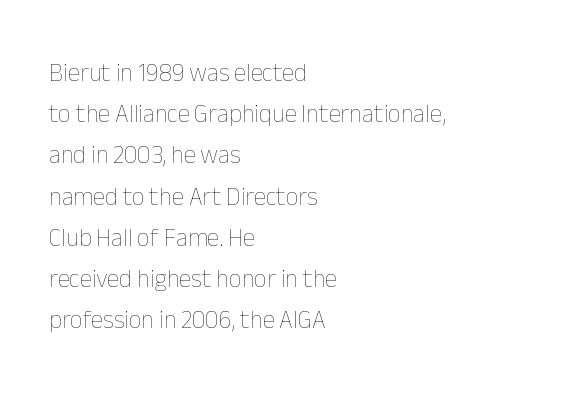
The foot of each line stays bare and open. The tracking reads as untouched default to a designer's eye. Letters have the restrained weight of plain body copy at most. Horizontal bands of white between lines are of average thickness. Italic? Not at all — the glyphs are vertical. A classic flush-left, rag-right setting is used for this passage.
